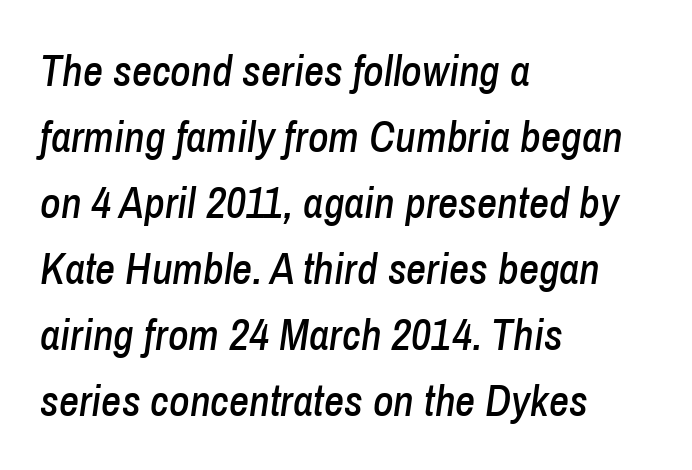
{"italic": "yes", "lean": "right", "slant_degrees": 8, "width": "condensed", "stroke_contrast": "low", "x_height": "medium", "monospaced": "no", "underline": "no", "align": "left", "line_spacing": "normal", "line_spacing_ratio": 1.5, "letter_spacing": "normal", "letter_spacing_em": 0.0, "glyph_px": 44}
